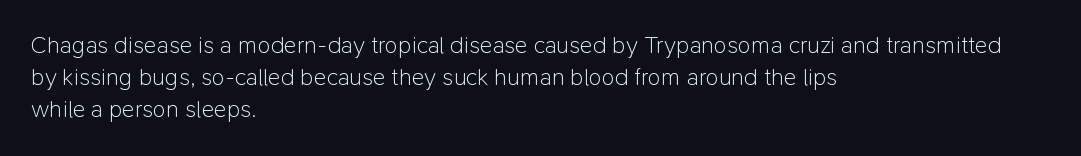
The image shows 24 px text type, upright; set left-aligned, normal line spacing (1.34x), normal letter spacing, not underlined.
